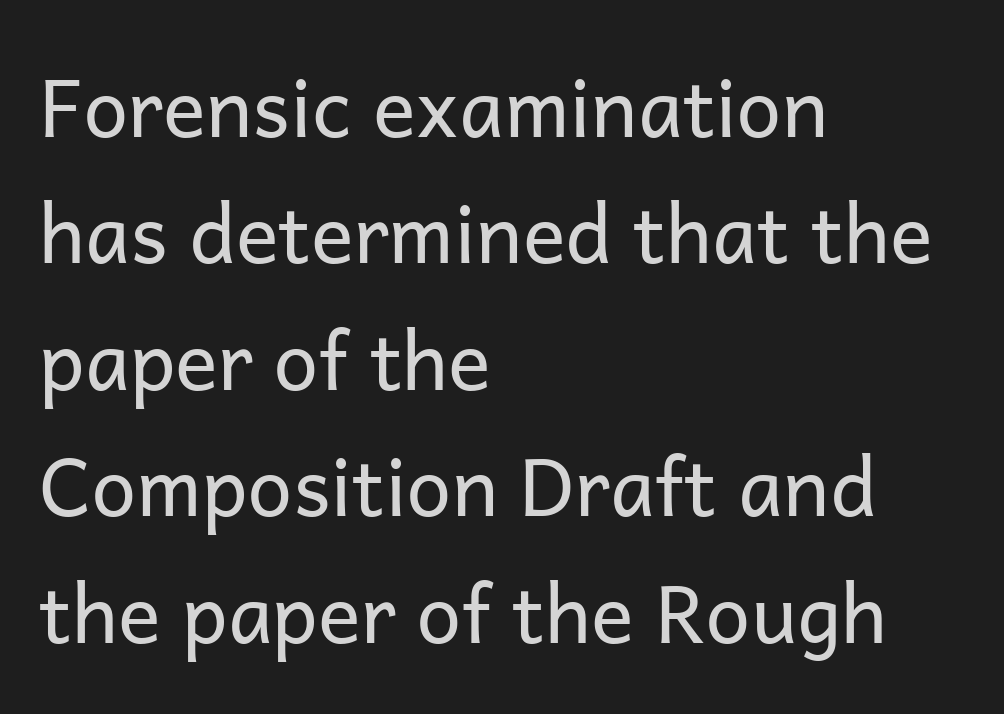
Honestly, the letter spacing is just normal — you wouldn't notice it. The typeface chosen for these lines omits serifs. A roman cut, with each character standing at attention. Looks like regular typesetting: each glyph gets only the width it needs. All the whitespace from short lines collects on the right. Type without underlining.
